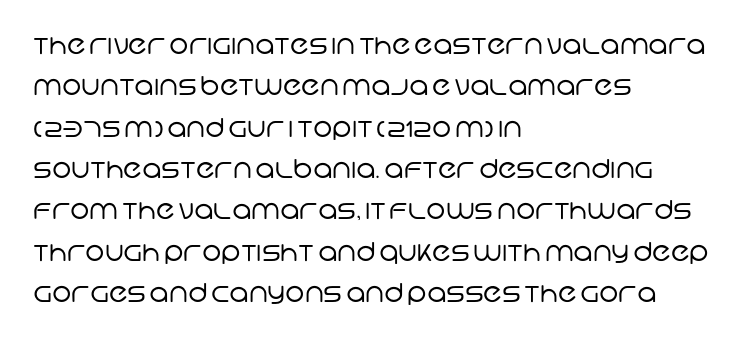
Q: Is the text bold? A: No.
Q: Is the text underlined? A: No.
Q: How is the paragraph aligned? A: Left-aligned.
Q: Is the spacing between letters normal or unusually wide? A: Normal.
Q: Is the spacing between lines tight, normal or loose? A: Normal.
